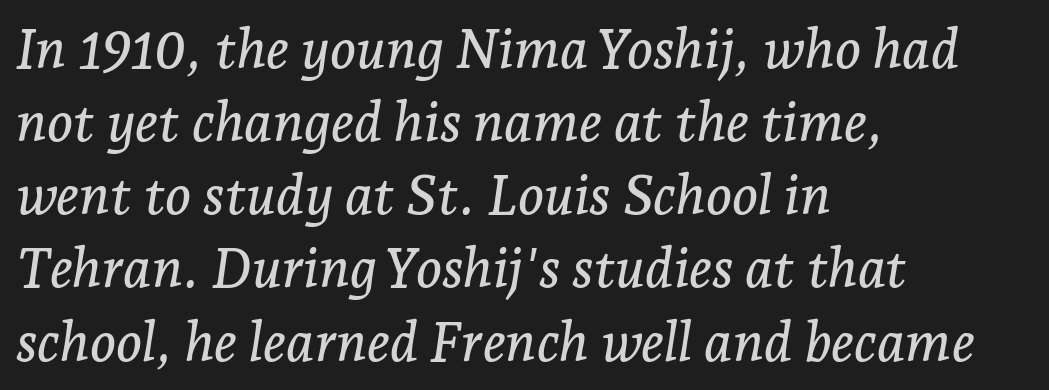
The image shows 55 px serif type, italic (leaning right); set left-aligned, normal line spacing (1.33x), normal letter spacing, not underlined; low stroke contrast and a medium x-height.
